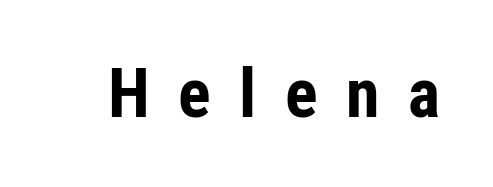
{"serif": "no", "italic": "no", "bold": "yes", "weight": "bold", "width": "condensed", "stroke_contrast": "low", "x_height": "medium", "monospaced": "no", "underline": "no", "letter_spacing": "wide", "letter_spacing_em": 0.42, "glyph_px": 68}
